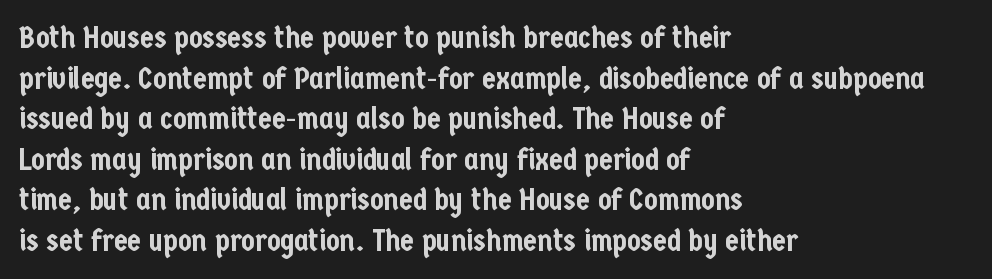
Q: Is the text italic (slanted)? A: No, it is upright.
Q: Is the typeface a serif or a sans-serif typeface? A: Sans-serif.
Q: Is the text underlined? A: No.
Q: How is the paragraph aligned? A: Left-aligned.
Q: Is the spacing between letters normal or unusually wide? A: Normal.
Q: Is the spacing between lines tight, normal or loose? A: Normal.
Q: Width (condensed, normal, or wide)? A: Condensed.
Q: Stroke contrast? A: Low.
Q: x-height? A: Medium.
Q: Monospaced? A: No.
